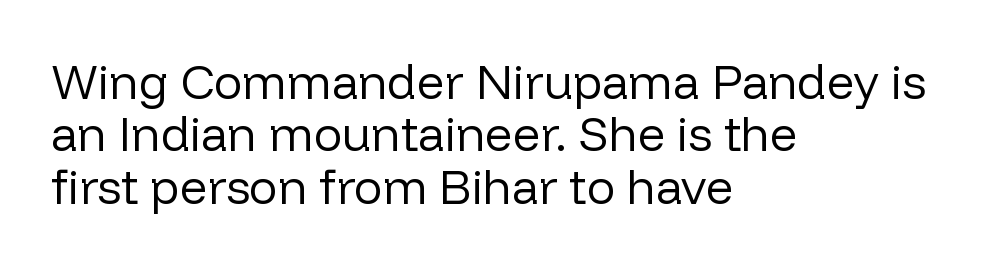
Q: Is the text bold? A: No.
Q: Is the text italic (slanted)? A: No, it is upright.
Q: Is the typeface a serif or a sans-serif typeface? A: Sans-serif.
Q: Is the text underlined? A: No.
Q: How is the paragraph aligned? A: Left-aligned.
Q: Is the spacing between letters normal or unusually wide? A: Normal.
Q: Is the spacing between lines tight, normal or loose? A: Tight.
Q: Width (condensed, normal, or wide)? A: Normal.
Q: Stroke contrast? A: Low.
Q: x-height? A: Medium.
Q: Monospaced? A: No.
